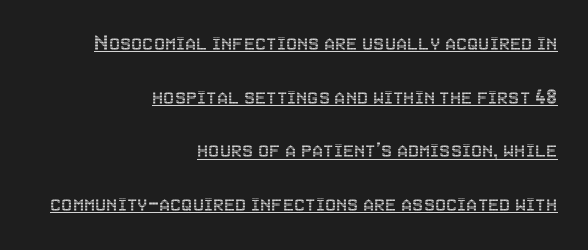
The image shows 25 px text type, upright; set right-aligned, loose line spacing (2.15x), normal letter spacing, underlined.
